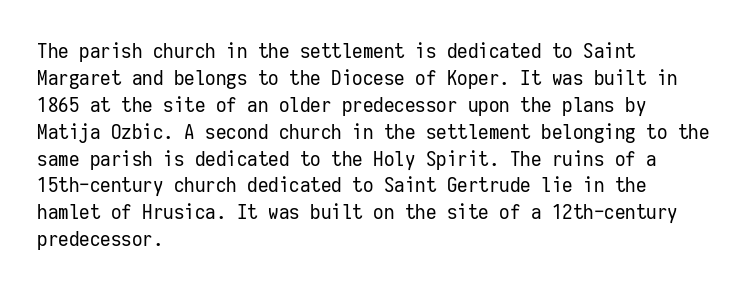
{"italic": "no", "bold": "no", "underline": "no", "align": "left", "line_spacing": "normal", "line_spacing_ratio": 1.28, "letter_spacing": "normal", "letter_spacing_em": 0.0, "glyph_px": 21}
